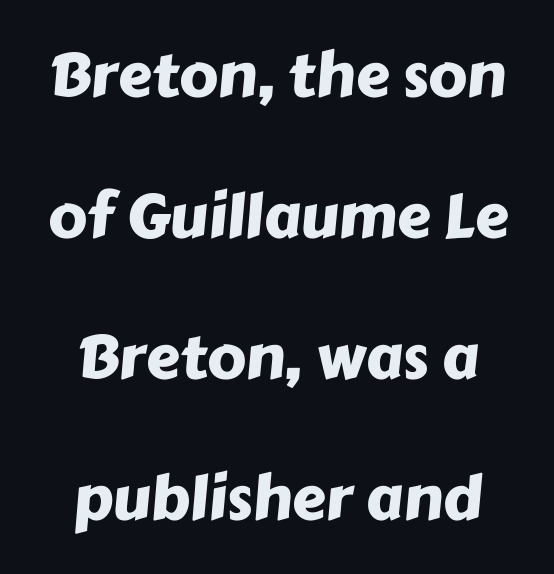
The space directly below the letters is spotless. The passage shown is typeset with a sans-serif family. This rendering leaves character spacing at its baseline value. This sample is center-justified, so both line endings float freely. Baseline-to-baseline distance is far greater than the letter height. Spacing verdict: proportional, widths tailored to each character.
